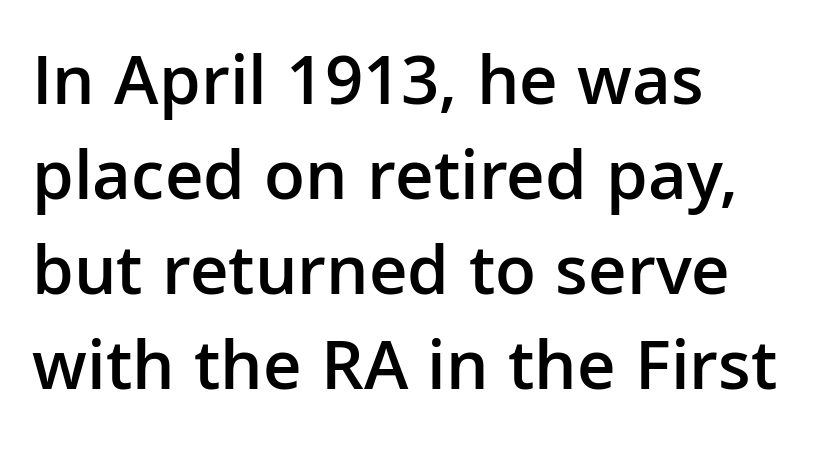
Q: Is the text bold? A: Semi-bold.
Q: Is the text italic (slanted)? A: No, it is upright.
Q: Is the typeface a serif or a sans-serif typeface? A: Sans-serif.
Q: Is the text underlined? A: No.
Q: How is the paragraph aligned? A: Left-aligned.
Q: Is the spacing between letters normal or unusually wide? A: Normal.
Q: Is the spacing between lines tight, normal or loose? A: Normal.
Q: Width (condensed, normal, or wide)? A: Normal.
Q: Stroke contrast? A: Low.
Q: x-height? A: Medium.
Q: Monospaced? A: No.
